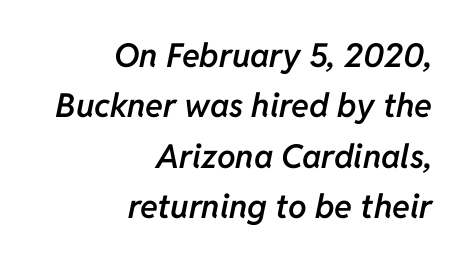
The image shows 33 px semibold type, italic (leaning right); set right-aligned, normal line spacing (1.53x), normal letter spacing, not underlined; low stroke contrast and a medium x-height.
